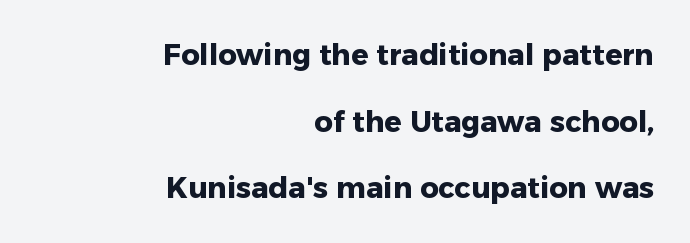
The image shows 29 px heavy sans-serif type, upright; set right-aligned, loose line spacing (2.3x), normal letter spacing, not underlined; low stroke contrast and a medium x-height.
